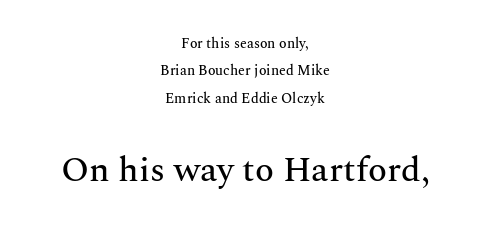
The image shows 35 px serif type, upright; set centered, loose line spacing (1.96x), normal letter spacing, not underlined; the second (bottom) block is 2.5x larger; medium stroke contrast and a medium x-height.
